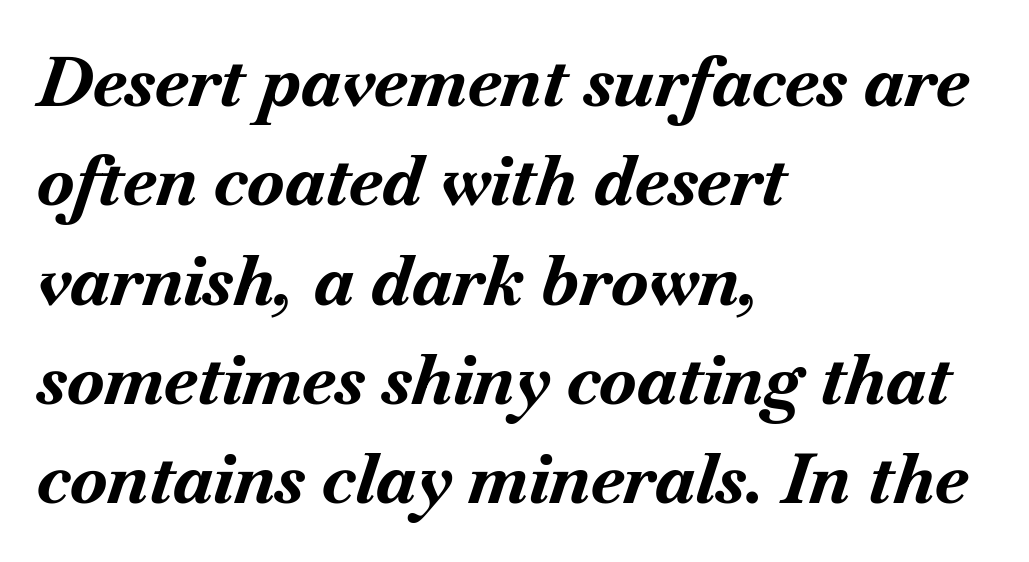
The image shows 69 px bold type, italic (leaning right); set left-aligned, normal line spacing (1.44x), normal letter spacing, not underlined; medium stroke contrast and a small x-height.
